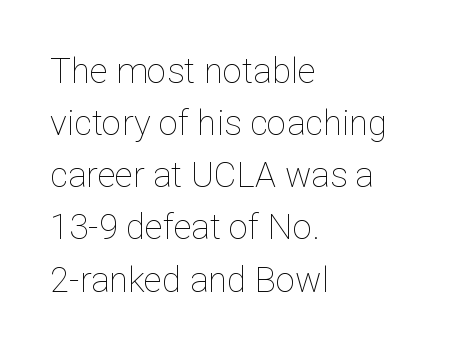
{"italic": "no", "bold": "no", "weight": "thin", "width": "normal", "stroke_contrast": "low", "x_height": "medium", "monospaced": "no", "underline": "no", "align": "left", "line_spacing": "normal", "line_spacing_ratio": 1.49, "letter_spacing": "normal", "letter_spacing_em": 0.0, "glyph_px": 35}
